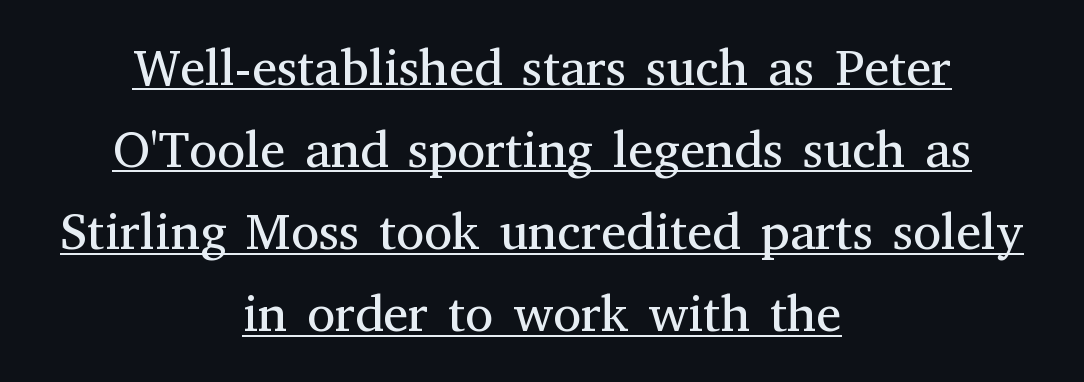
Q: Is the text bold? A: No.
Q: Is the text italic (slanted)? A: No, it is upright.
Q: Is the typeface a serif or a sans-serif typeface? A: Serif.
Q: Is the text underlined? A: Yes.
Q: How is the paragraph aligned? A: Centered.
Q: Is the spacing between letters normal or unusually wide? A: Normal.
Q: Is the spacing between lines tight, normal or loose? A: Normal.
Q: Width (condensed, normal, or wide)? A: Normal.
Q: Stroke contrast? A: Medium.
Q: x-height? A: Medium.
Q: Monospaced? A: No.
